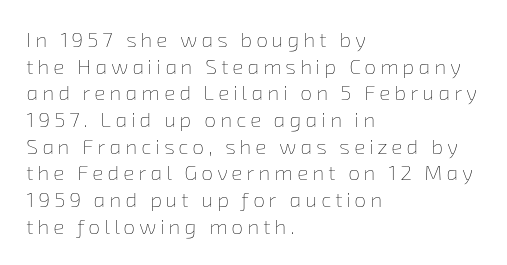
Q: Is the text bold? A: No.
Q: Is the text underlined? A: No.
Q: How is the paragraph aligned? A: Left-aligned.
Q: Is the spacing between lines tight, normal or loose? A: Normal.
